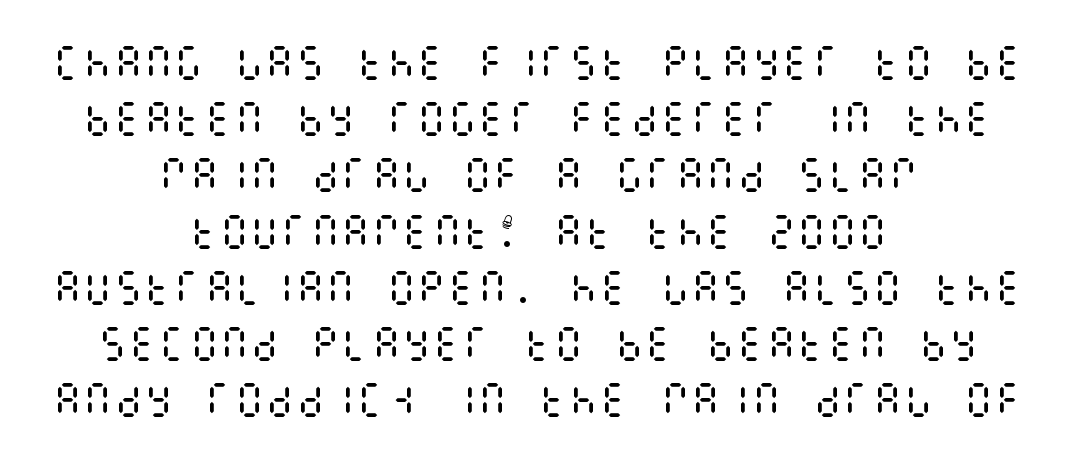
{"italic": "no", "bold": "no", "weight": "regular", "width": "condensed", "stroke_contrast": "medium", "x_height": "large", "underline": "no", "align": "center", "line_spacing": "normal", "line_spacing_ratio": 1.48, "letter_spacing": "normal", "letter_spacing_em": 0.0, "glyph_px": 38}
